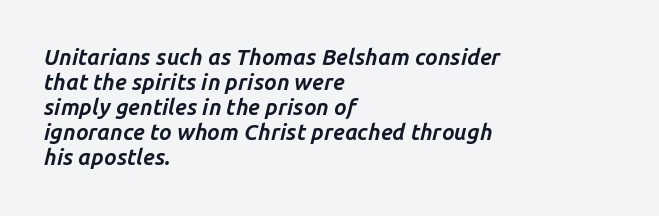
Vertical spacing — tight. Line beginnings align vertically; line endings do not. A typesetter would call this zero additional tracking. You'd pick this weight for a headline — it's a proper bold. Quick note: underline off. An italicized treatment has been applied to the whole sample.
